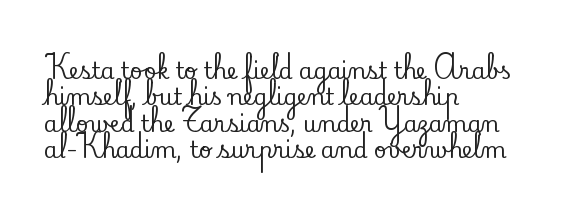
{"italic": "no", "underline": "no", "align": "left", "line_spacing_ratio": 1.2, "letter_spacing": "normal", "letter_spacing_em": 0.0, "glyph_px": 22}
